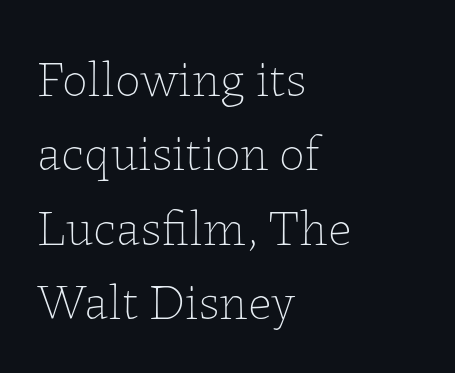
Q: Is the text bold? A: No.
Q: Is the text italic (slanted)? A: No, it is upright.
Q: Is the text underlined? A: No.
Q: How is the paragraph aligned? A: Left-aligned.
Q: Is the spacing between letters normal or unusually wide? A: Normal.
Q: Is the spacing between lines tight, normal or loose? A: Normal.
Q: Width (condensed, normal, or wide)? A: Normal.
Q: Stroke contrast? A: Low.
Q: x-height? A: Medium.
Q: Monospaced? A: No.
